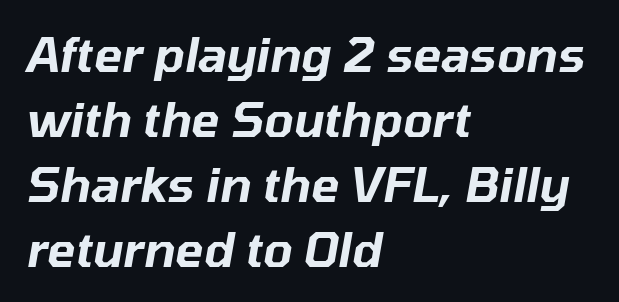
The image shows 47 px text type, italic (leaning right); set left-aligned, normal line spacing (1.38x), normal letter spacing, not underlined; low stroke contrast and a medium x-height.
